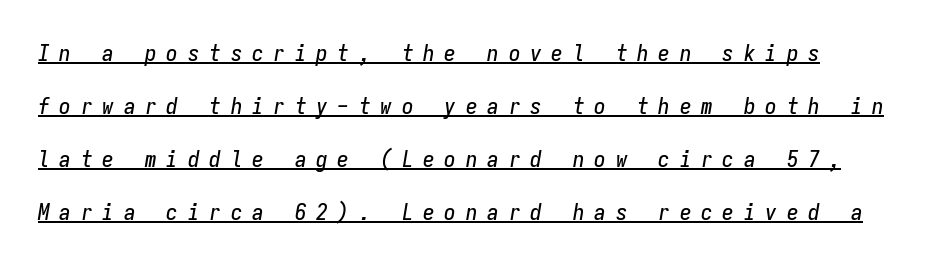
The image shows 23 px text type, italic (leaning right); set loose line spacing (2.31x), unusually wide letter spacing (+0.43 em), underlined.
